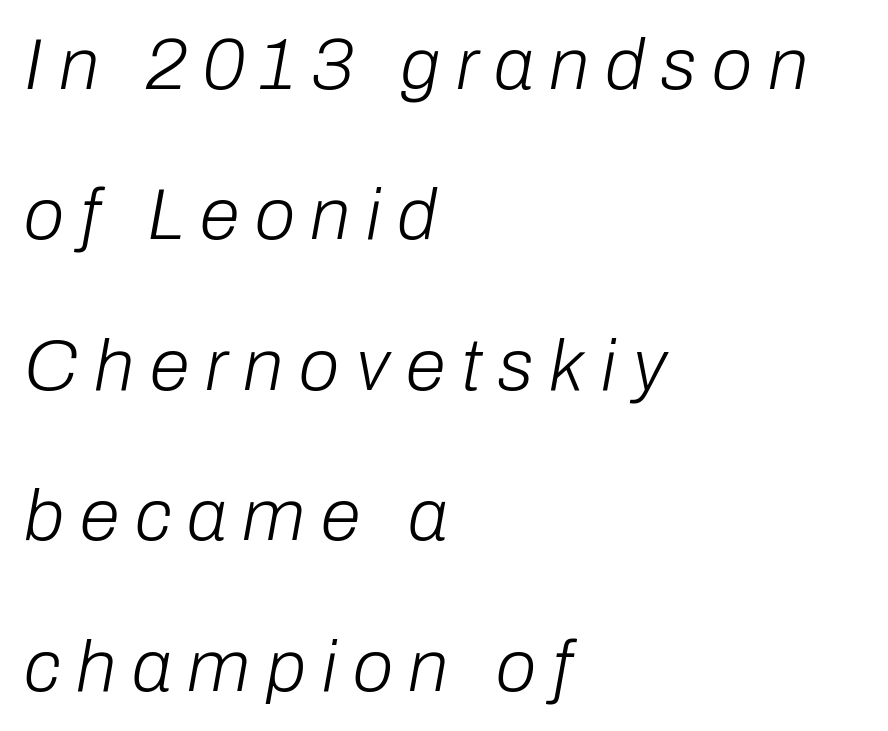
Q: Is the text bold? A: No.
Q: Is the text italic (slanted)? A: Yes, it leans right by about 10 degrees.
Q: Is the text underlined? A: No.
Q: How is the paragraph aligned? A: Left-aligned.
Q: Is the spacing between letters normal or unusually wide? A: Unusually wide.
Q: Is the spacing between lines tight, normal or loose? A: Loose.
Q: Width (condensed, normal, or wide)? A: Normal.
Q: Stroke contrast? A: Low.
Q: x-height? A: Medium.
Q: Monospaced? A: No.
